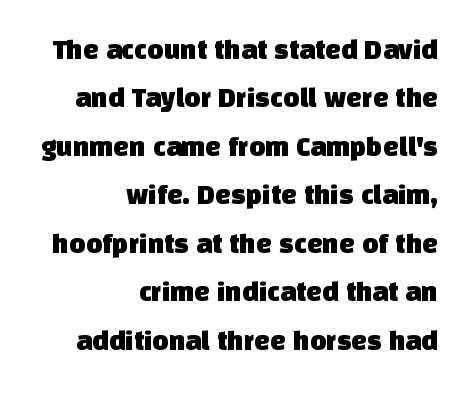
The image shows 28 px sans-serif type; set right-aligned, line spacing 1.73x, normal letter spacing, not underlined; low stroke contrast and a large x-height.
